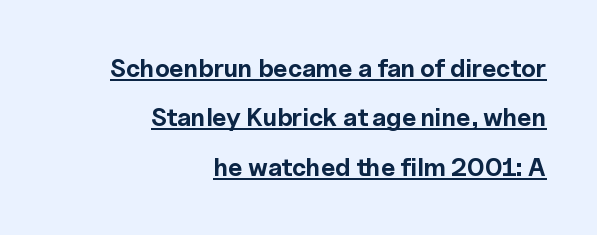
The image shows 25 px bold type, upright; set right-aligned, loose line spacing (1.98x), normal letter spacing, underlined.
